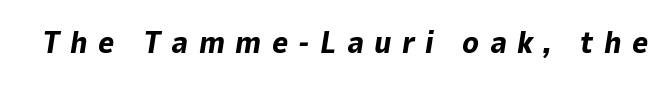
Loose tracking; the words dissolve into strings of separated letters. The glyphs are unaccompanied by any horizontal stroke below them. Heft: maximum for text — a bold. The text carries the slant typical of an italic or oblique font.
